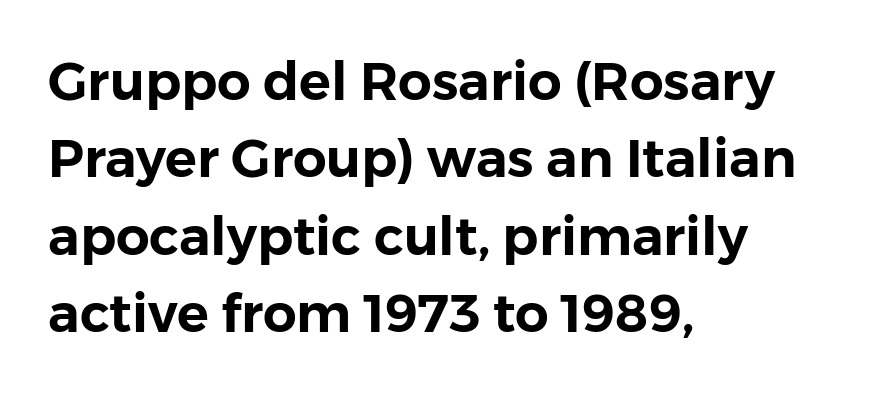
Q: Is the text italic (slanted)? A: No, it is upright.
Q: Is the typeface a serif or a sans-serif typeface? A: Sans-serif.
Q: Is the text underlined? A: No.
Q: How is the paragraph aligned? A: Left-aligned.
Q: Is the spacing between letters normal or unusually wide? A: Normal.
Q: Is the spacing between lines tight, normal or loose? A: Normal.
Q: Width (condensed, normal, or wide)? A: Normal.
Q: Stroke contrast? A: Low.
Q: x-height? A: Medium.
Q: Monospaced? A: No.
